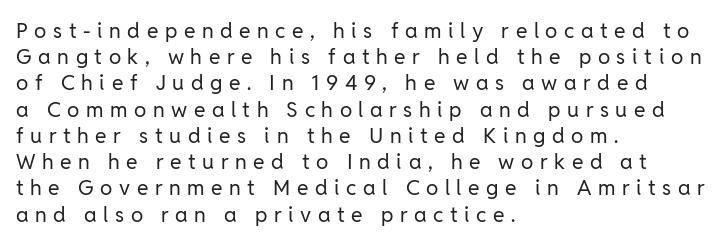
Q: Is the text bold? A: No.
Q: Is the text italic (slanted)? A: No, it is upright.
Q: Is the text underlined? A: No.
Q: How is the paragraph aligned? A: Left-aligned.
Q: Is the spacing between letters normal or unusually wide? A: Unusually wide.
Q: Is the spacing between lines tight, normal or loose? A: Normal.
